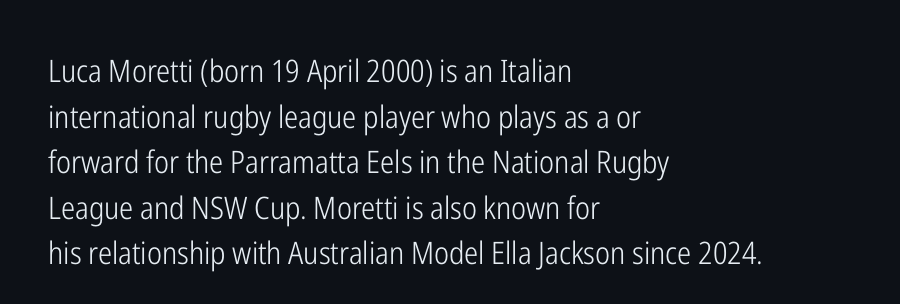
A typesetter would call this leading conventional body-copy spacing. Each letter's strokes conclude bluntly, with no projecting serifs. Unmarked baselines from the first word to the last. Character widths vary here, with narrow letters taking less room than wide ones. Weight class: somewhere from thin through regular.
